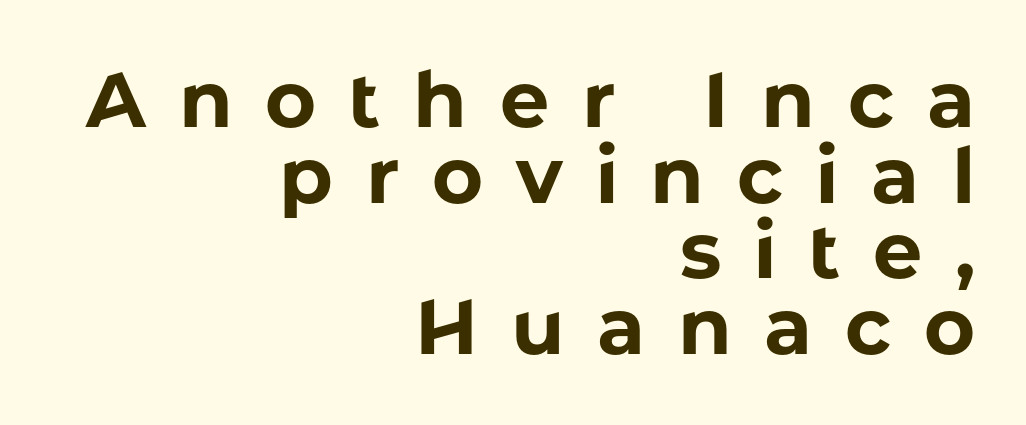
Q: Is the text bold? A: Yes.
Q: Is the text italic (slanted)? A: No, it is upright.
Q: Is the typeface a serif or a sans-serif typeface? A: Sans-serif.
Q: Is the text underlined? A: No.
Q: How is the paragraph aligned? A: Right-aligned.
Q: Is the spacing between letters normal or unusually wide? A: Unusually wide.
Q: Is the spacing between lines tight, normal or loose? A: Tight.
Q: Width (condensed, normal, or wide)? A: Normal.
Q: Stroke contrast? A: Low.
Q: x-height? A: Medium.
Q: Monospaced? A: No.
